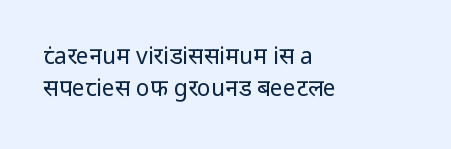
Caption: standard tracking, unaltered. Does the leading feel generous? No, just average. The lines are quadded left. Check the space under the baseline: it is left empty.
